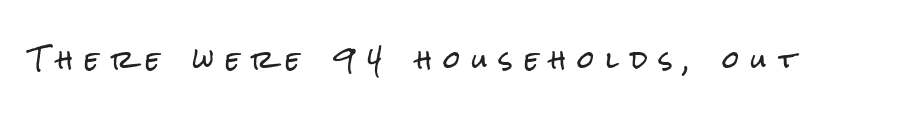
This rendering widens character spacing well past its baseline value. Glance below the letters and you will spot only blank space. Ascenders rise straight up at ninety degrees.
